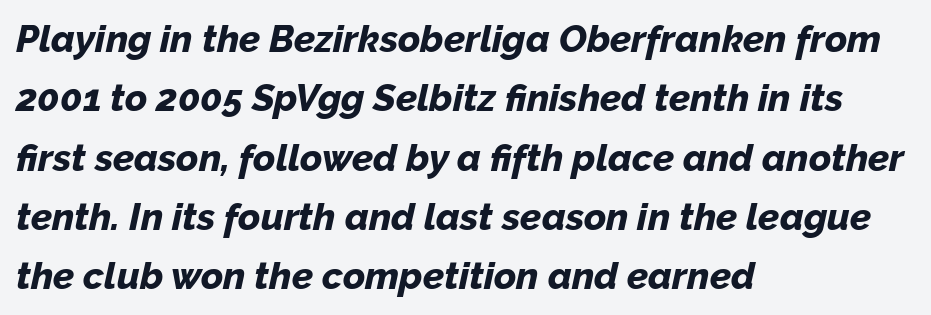
Q: Is the text bold? A: Yes.
Q: Is the text italic (slanted)? A: Yes, it leans right by about 12 degrees.
Q: Is the text underlined? A: No.
Q: How is the paragraph aligned? A: Left-aligned.
Q: Is the spacing between letters normal or unusually wide? A: Normal.
Q: Is the spacing between lines tight, normal or loose? A: Normal.
Q: Width (condensed, normal, or wide)? A: Normal.
Q: Stroke contrast? A: Low.
Q: x-height? A: Medium.
Q: Monospaced? A: No.
